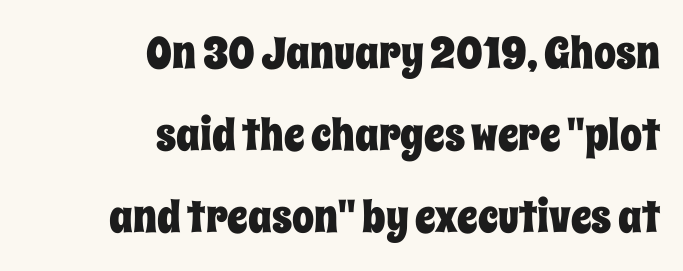
{"italic": "no", "width": "condensed", "stroke_contrast": "low", "x_height": "large", "monospaced": "no", "underline": "no", "align": "right", "line_spacing_ratio": 1.86, "letter_spacing": "normal", "letter_spacing_em": 0.0, "glyph_px": 44}
